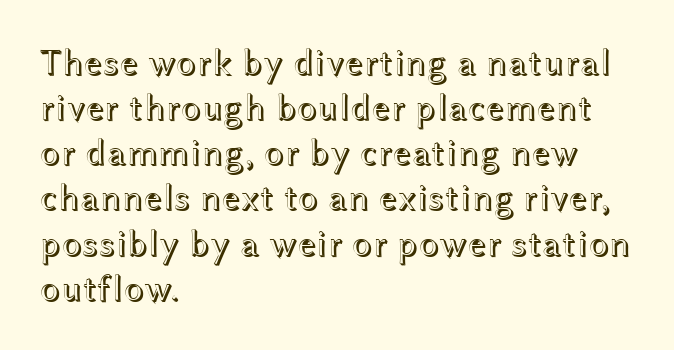
Q: Is the text italic (slanted)? A: No, it is upright.
Q: Is the text underlined? A: No.
Q: How is the paragraph aligned? A: Left-aligned.
Q: Is the spacing between letters normal or unusually wide? A: Normal.
Q: Width (condensed, normal, or wide)? A: Wide.
Q: x-height? A: Medium.
Q: Monospaced? A: No.
